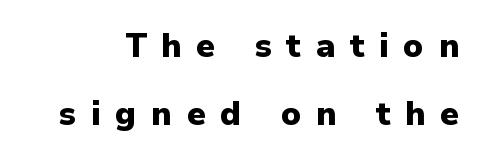
{"serif": "no", "italic": "no", "bold": "yes", "weight": "heavy", "width": "normal", "stroke_contrast": "low", "x_height": "medium", "monospaced": "no", "underline": "no", "line_spacing": "loose", "line_spacing_ratio": 2.07, "letter_spacing": "wide", "letter_spacing_em": 0.45, "glyph_px": 33}
